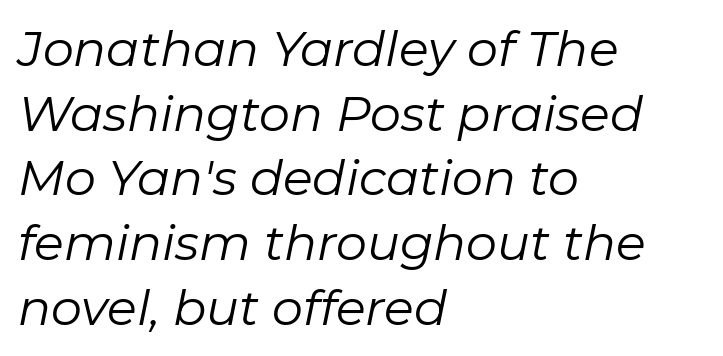
{"italic": "yes", "lean": "right", "slant_degrees": 11, "bold": "no", "weight": "regular", "width": "normal", "stroke_contrast": "low", "x_height": "medium", "monospaced": "no", "underline": "no", "align": "left", "line_spacing": "normal", "line_spacing_ratio": 1.32, "letter_spacing": "normal", "letter_spacing_em": 0.0, "glyph_px": 49}
